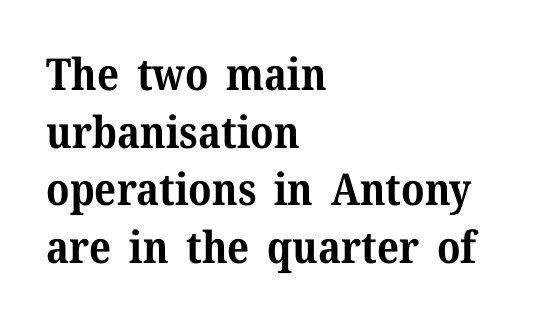
Q: Is the text bold? A: Yes.
Q: Is the text italic (slanted)? A: No, it is upright.
Q: Is the typeface a serif or a sans-serif typeface? A: Serif.
Q: Is the text underlined? A: No.
Q: How is the paragraph aligned? A: Left-aligned.
Q: Is the spacing between letters normal or unusually wide? A: Normal.
Q: Is the spacing between lines tight, normal or loose? A: Normal.
Q: Width (condensed, normal, or wide)? A: Normal.
Q: Stroke contrast? A: Medium.
Q: x-height? A: Medium.
Q: Monospaced? A: No.
